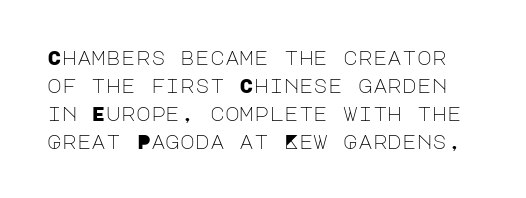
The image shows 20 px text type, upright; set normal line spacing (1.4x), normal letter spacing, not underlined.
